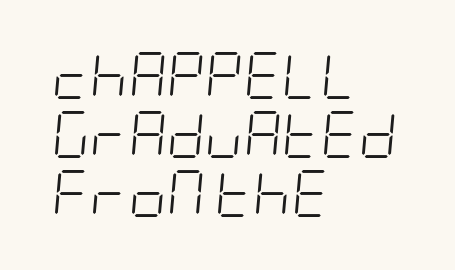
Q: Is the text bold? A: No.
Q: Is the text italic (slanted)? A: Yes, it leans right by about 5 degrees.
Q: Is the text underlined? A: No.
Q: How is the paragraph aligned? A: Left-aligned.
Q: Is the spacing between letters normal or unusually wide? A: Normal.
Q: Is the spacing between lines tight, normal or loose? A: Normal.
Q: Width (condensed, normal, or wide)? A: Condensed.
Q: Stroke contrast? A: Low.
Q: x-height? A: Large.
